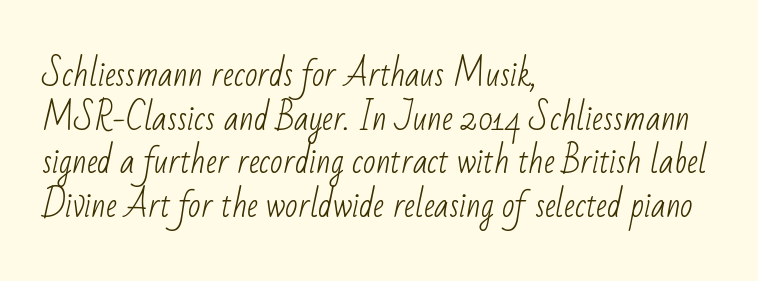
Evenly set lines give the paragraph a standard silhouette. In terms of letterspacing, this is plain default setting. A bare baseline throughout the passage. The face used here is a sans, in the tradition of grotesques and geometrics. Every row of glyphs begins at an identical x-position on the left.
